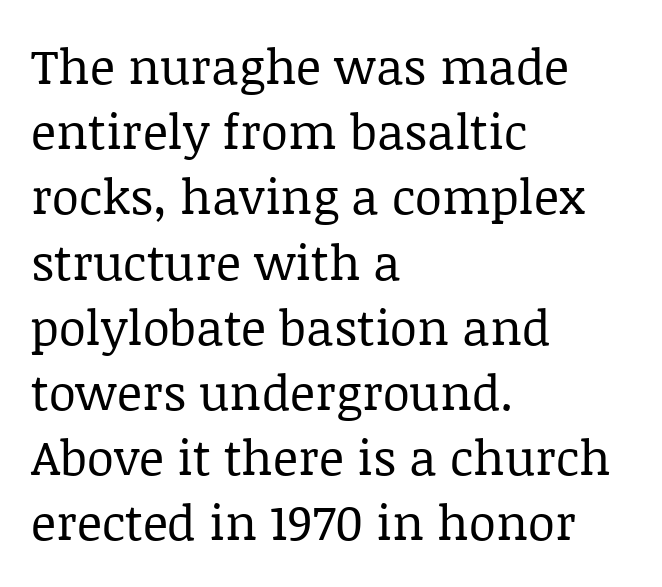
{"serif": "yes", "italic": "no", "bold": "no", "weight": "regular", "width": "normal", "stroke_contrast": "low", "x_height": "large", "monospaced": "no", "underline": "no", "align": "left", "line_spacing": "normal", "line_spacing_ratio": 1.33, "letter_spacing": "normal", "letter_spacing_em": 0.0, "glyph_px": 49}
